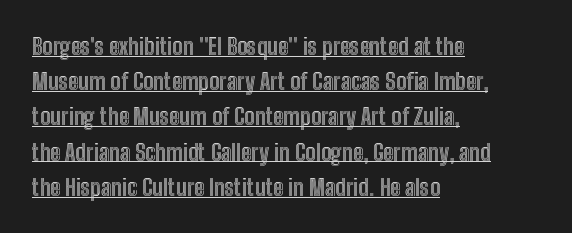
Q: Is the text italic (slanted)? A: No, it is upright.
Q: Is the text underlined? A: Yes.
Q: How is the paragraph aligned? A: Left-aligned.
Q: Is the spacing between letters normal or unusually wide? A: Normal.
Q: Is the spacing between lines tight, normal or loose? A: Normal.
